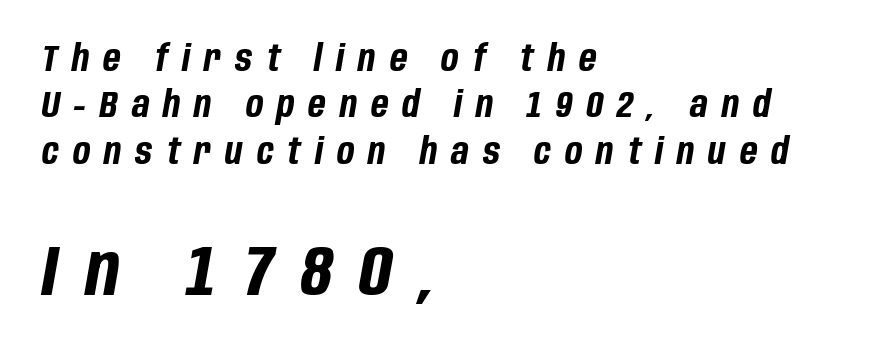
Q: Is the text bold? A: Yes.
Q: Is the text italic (slanted)? A: Yes, it leans right by about 10 degrees.
Q: Is the text underlined? A: No.
Q: How is the paragraph aligned? A: Left-aligned.
Q: Is the spacing between letters normal or unusually wide? A: Unusually wide.
Q: Is the spacing between lines tight, normal or loose? A: Normal.
Q: Which block of text is set in a larger size, the first (top) or the second (bottom)? A: The second (bottom) one.
Q: Width (condensed, normal, or wide)? A: Condensed.
Q: Stroke contrast? A: Low.
Q: x-height? A: Large.
Q: Monospaced? A: No.
